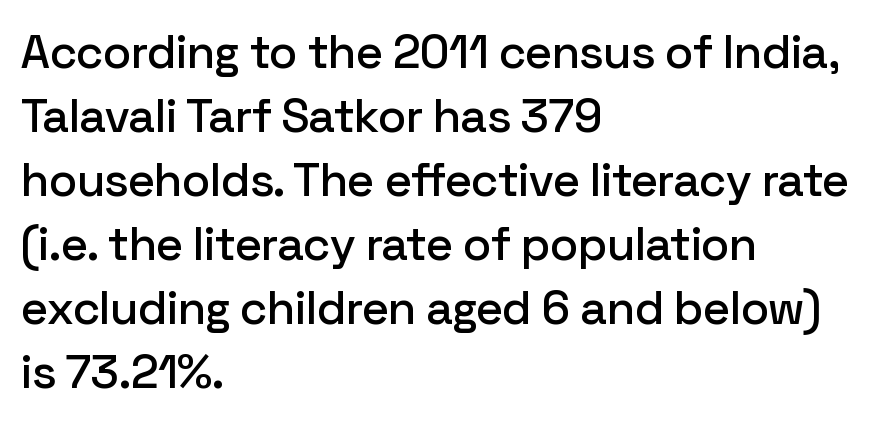
Q: Is the text italic (slanted)? A: No, it is upright.
Q: Is the typeface a serif or a sans-serif typeface? A: Sans-serif.
Q: Is the text underlined? A: No.
Q: How is the paragraph aligned? A: Left-aligned.
Q: Is the spacing between letters normal or unusually wide? A: Normal.
Q: Is the spacing between lines tight, normal or loose? A: Normal.
Q: Width (condensed, normal, or wide)? A: Normal.
Q: Stroke contrast? A: Low.
Q: x-height? A: Medium.
Q: Monospaced? A: No.
